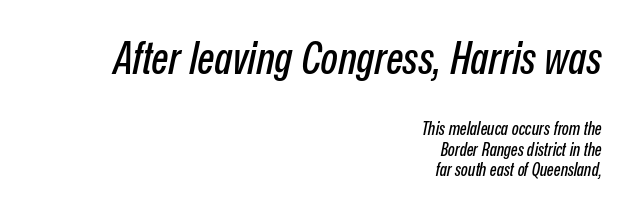
Is the lower block the larger one? No — the upper block carries the bigger type. These lines are rendered in a variable-pitch font. Every character sits at an angle, as italics do. A typesetter would call this leading minimal, almost set solid.
